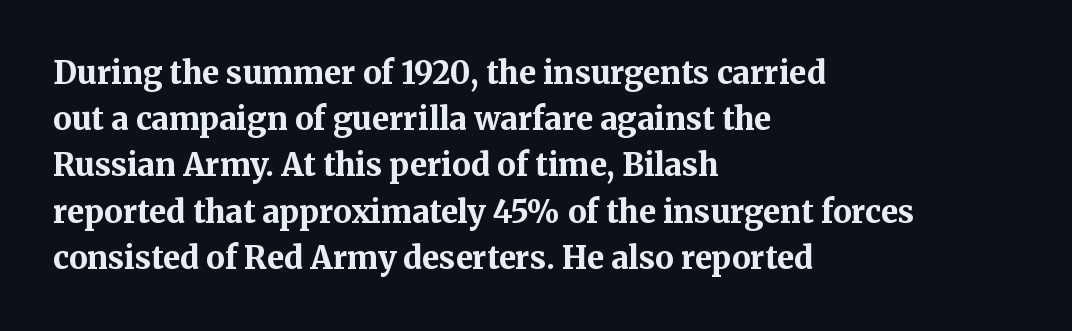
Q: Is the text bold? A: Yes.
Q: Is the text italic (slanted)? A: No, it is upright.
Q: Is the typeface a serif or a sans-serif typeface? A: Serif.
Q: Is the text underlined? A: No.
Q: How is the paragraph aligned? A: Left-aligned.
Q: Is the spacing between letters normal or unusually wide? A: Normal.
Q: Is the spacing between lines tight, normal or loose? A: Normal.
Q: Width (condensed, normal, or wide)? A: Normal.
Q: Stroke contrast? A: Medium.
Q: x-height? A: Medium.
Q: Monospaced? A: No.
